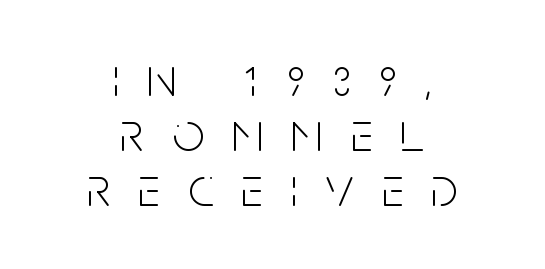
Style check: upright. This sample is center-justified, so both line endings float freely. Lines of text with bare space underneath. The typeface has the unassuming heft of standard copy or less. One glance says dense: line gaps are narrower than usual.
